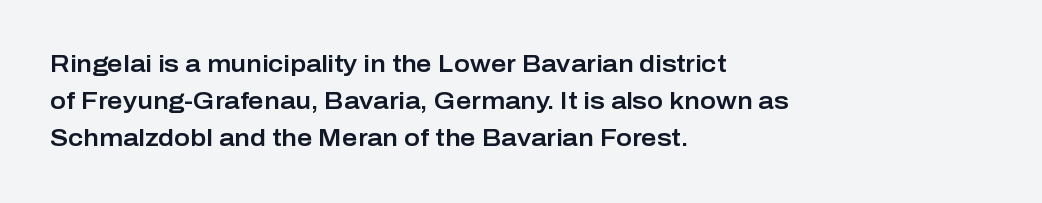
The image shows 24 px text type, upright; set left-aligned, normal line spacing (1.55x), normal letter spacing, not underlined.
